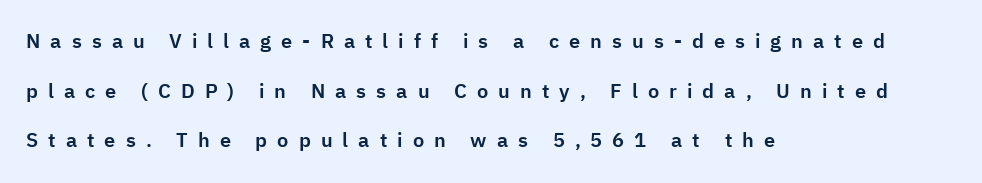
Q: Is the text italic (slanted)? A: No, it is upright.
Q: Is the text underlined? A: No.
Q: How is the paragraph aligned? A: Left-aligned.
Q: Is the spacing between letters normal or unusually wide? A: Unusually wide.
Q: Is the spacing between lines tight, normal or loose? A: Loose.
